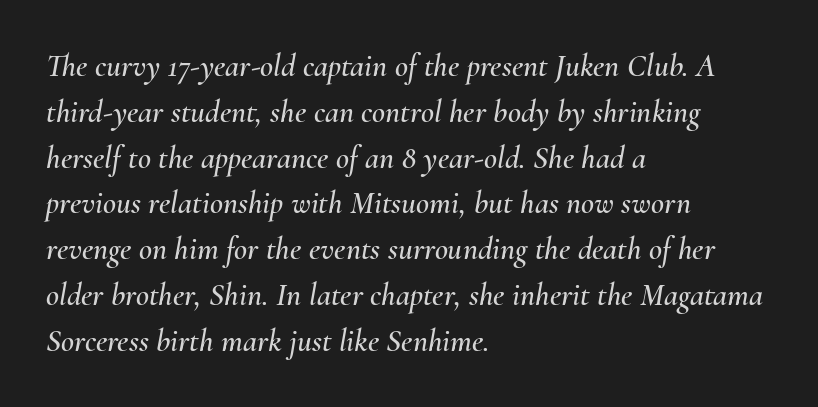
Q: Is the text italic (slanted)? A: Yes, it leans right by about 10 degrees.
Q: Is the text underlined? A: No.
Q: How is the paragraph aligned? A: Left-aligned.
Q: Is the spacing between letters normal or unusually wide? A: Normal.
Q: Is the spacing between lines tight, normal or loose? A: Normal.
Q: Width (condensed, normal, or wide)? A: Normal.
Q: Stroke contrast? A: Medium.
Q: x-height? A: Small.
Q: Monospaced? A: No.
